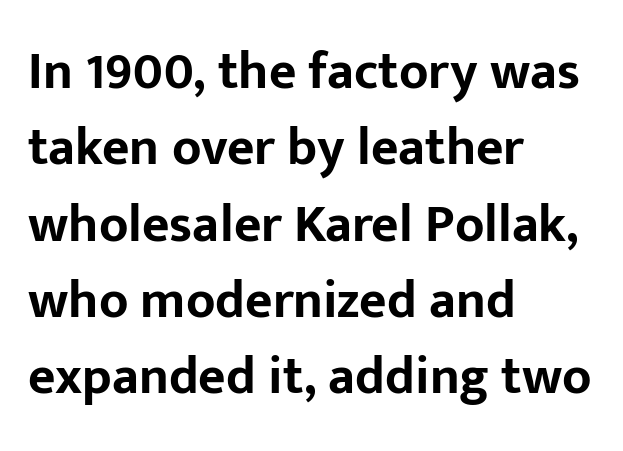
Q: Is the text bold? A: Yes.
Q: Is the text italic (slanted)? A: No, it is upright.
Q: Is the typeface a serif or a sans-serif typeface? A: Sans-serif.
Q: Is the text underlined? A: No.
Q: How is the paragraph aligned? A: Left-aligned.
Q: Is the spacing between letters normal or unusually wide? A: Normal.
Q: Is the spacing between lines tight, normal or loose? A: Normal.
Q: Width (condensed, normal, or wide)? A: Normal.
Q: Stroke contrast? A: Low.
Q: x-height? A: Medium.
Q: Monospaced? A: No.
